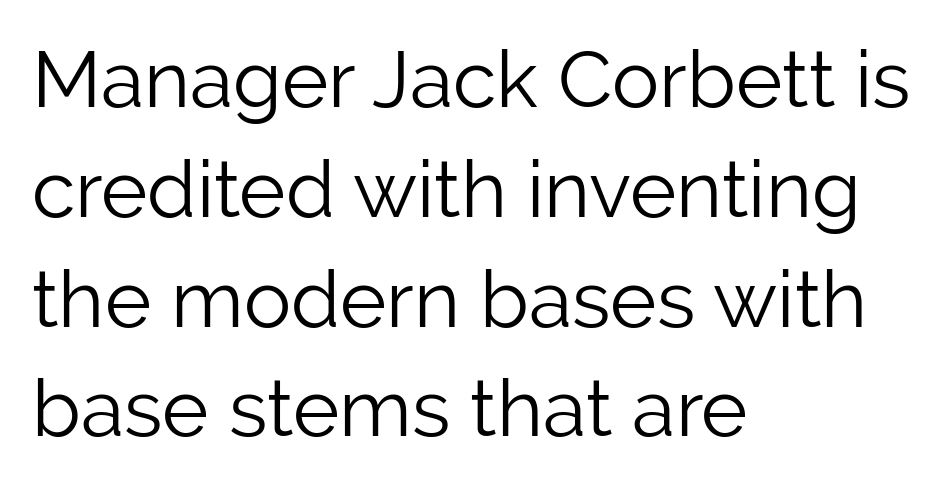
{"serif": "no", "italic": "no", "bold": "no", "weight": "light", "width": "normal", "stroke_contrast": "low", "x_height": "medium", "monospaced": "no", "underline": "no", "align": "left", "line_spacing": "normal", "line_spacing_ratio": 1.39, "letter_spacing": "normal", "letter_spacing_em": 0.0, "glyph_px": 79}
